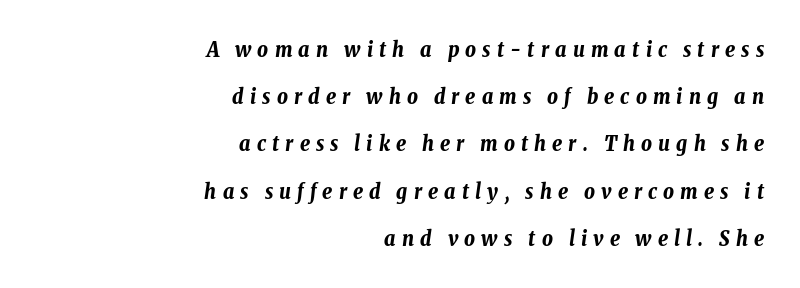
{"italic": "yes", "lean": "right", "slant_degrees": 8, "bold": "yes", "underline": "no", "align": "right", "line_spacing": "loose", "line_spacing_ratio": 2.25, "letter_spacing": "wide", "letter_spacing_em": 0.29, "glyph_px": 21}
